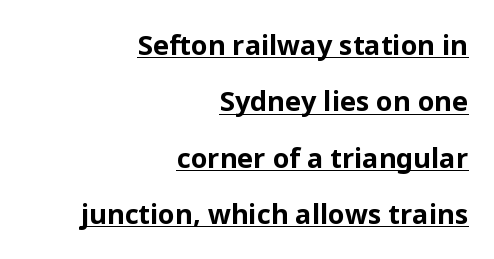
{"italic": "no", "bold": "yes", "underline": "yes", "align": "right", "line_spacing": "loose", "line_spacing_ratio": 2.09, "letter_spacing": "normal", "letter_spacing_em": 0.0, "glyph_px": 27}
